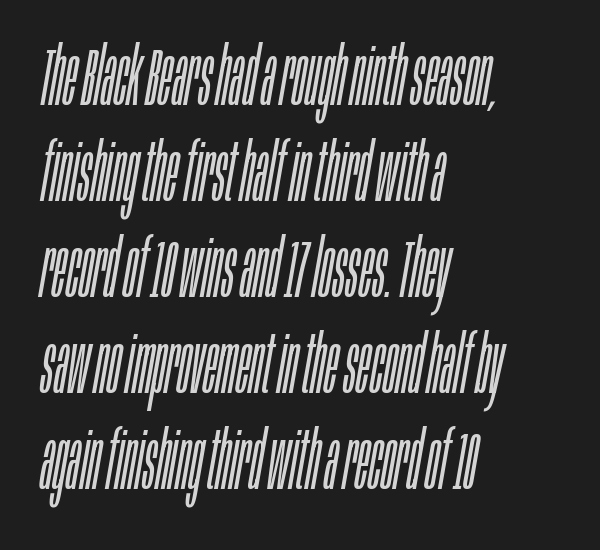
Q: Is the text bold? A: No.
Q: Is the text italic (slanted)? A: Yes, it leans right by about 10 degrees.
Q: Is the text underlined? A: No.
Q: How is the paragraph aligned? A: Left-aligned.
Q: Is the spacing between letters normal or unusually wide? A: Normal.
Q: Width (condensed, normal, or wide)? A: Condensed.
Q: Stroke contrast? A: Low.
Q: x-height? A: Large.
Q: Monospaced? A: No.
